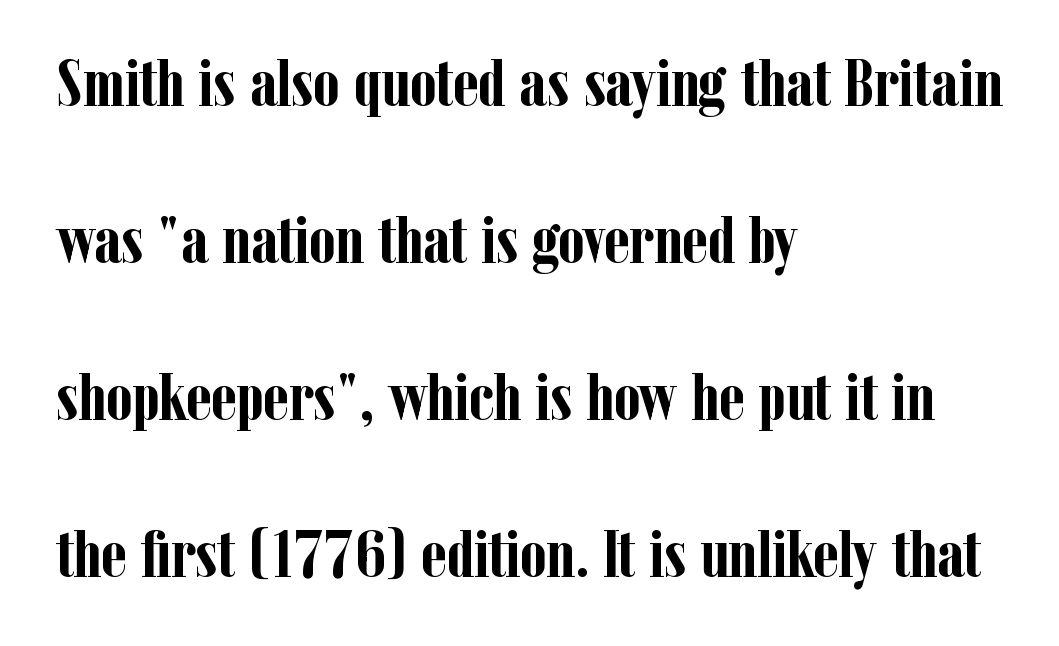
The image shows 68 px semibold, condensed serif type, upright; set left-aligned, loose line spacing (2.31x), normal letter spacing, not underlined; low stroke contrast and a medium x-height.
